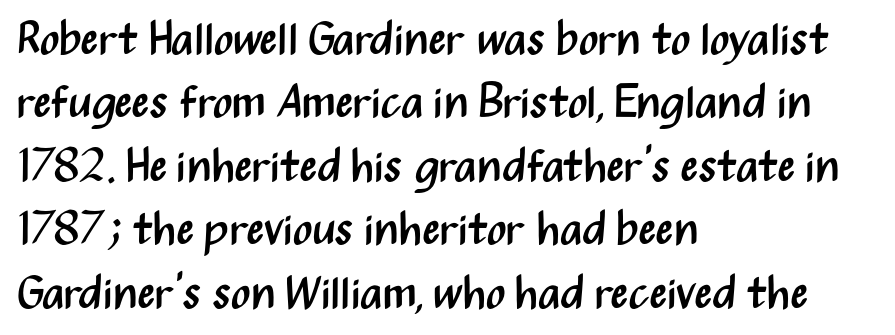
Q: Is the text bold? A: No.
Q: Is the text italic (slanted)? A: No, it is upright.
Q: Is the typeface a serif or a sans-serif typeface? A: Sans-serif.
Q: Is the text underlined? A: No.
Q: How is the paragraph aligned? A: Left-aligned.
Q: Is the spacing between letters normal or unusually wide? A: Normal.
Q: Is the spacing between lines tight, normal or loose? A: Normal.
Q: Width (condensed, normal, or wide)? A: Condensed.
Q: Stroke contrast? A: Medium.
Q: x-height? A: Medium.
Q: Monospaced? A: No.
